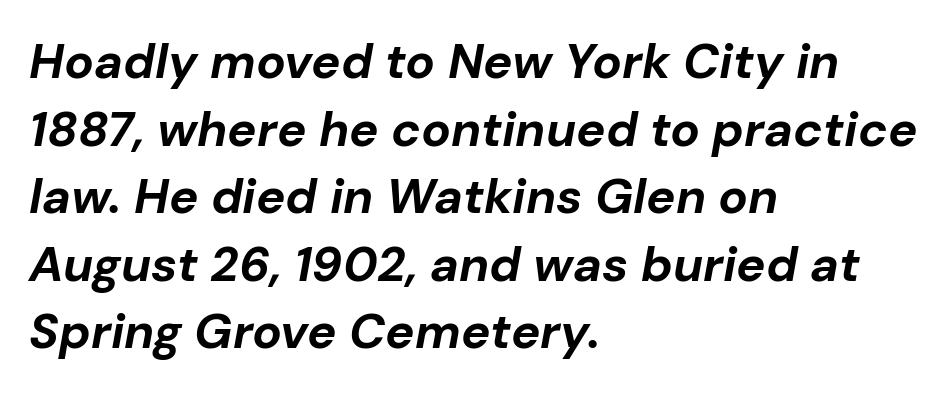
Q: Is the text bold? A: Yes.
Q: Is the text italic (slanted)? A: Yes, it leans right by about 10 degrees.
Q: Is the text underlined? A: No.
Q: How is the paragraph aligned? A: Left-aligned.
Q: Is the spacing between letters normal or unusually wide? A: Normal.
Q: Is the spacing between lines tight, normal or loose? A: Normal.
Q: Width (condensed, normal, or wide)? A: Normal.
Q: Stroke contrast? A: Low.
Q: x-height? A: Medium.
Q: Monospaced? A: No.
